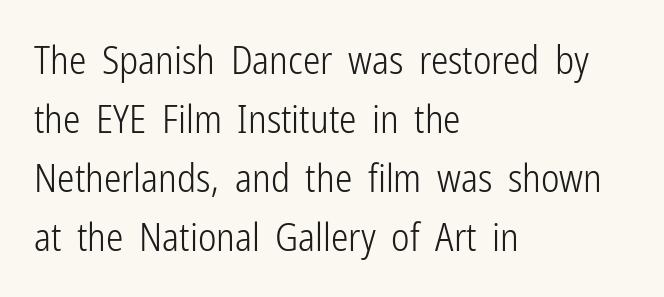
You could not count columns in this text — the font is proportionally spaced. Caption: standard tracking, unaltered. The letterforms sit at book weight or below. The passage shown stacks its lines at a standard gap. Vertical strokes here are truly vertical. The passage shown is typeset with a sans-serif family.
